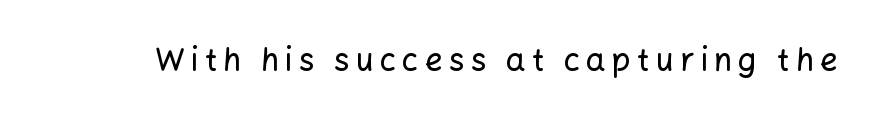
The image shows 31 px sans-serif type, upright; set unusually wide letter spacing (+0.2 em), not underlined; low stroke contrast and a medium x-height.
